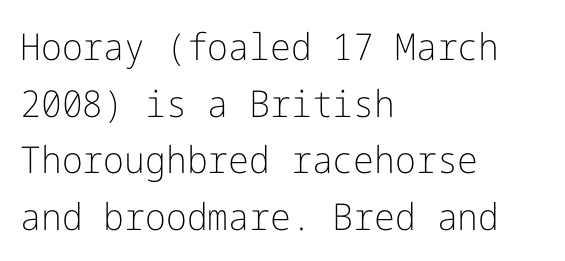
The image shows 37 px light sans-serif type, upright; set left-aligned, normal line spacing (1.53x), normal letter spacing, not underlined; low stroke contrast and a medium x-height.
